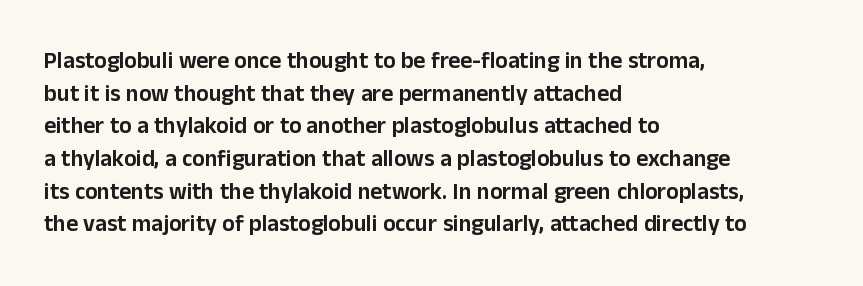
The image shows 23 px text type, upright; set left-aligned, normal line spacing (1.42x), normal letter spacing, not underlined.
